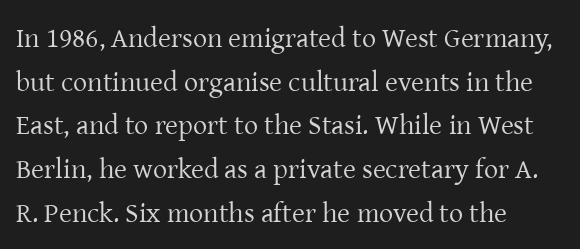
This is roman type, the default non-slanted kind. The passage shown is not underscored anywhere. Notice how the passage keeps a crisp vertical edge on the left only. The lines sit at an ordinary, default distance from one another. Classification — serif. Is this a fixed-width face? No — the glyphs have proportional, varying widths.
